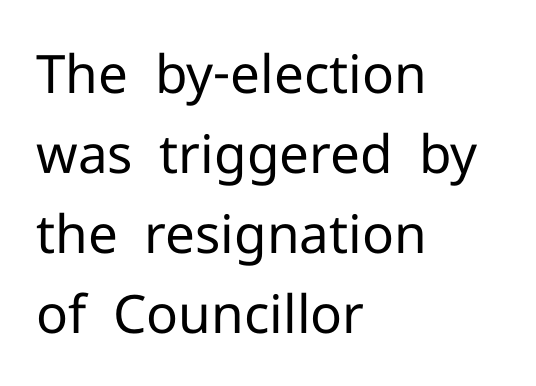
Each letter keeps its own natural width here, so spacing adapts to shape. The rows are spaced the way most documents space them. Which margin do the lines hug? The left one — the right edge is uneven. To sum up the face: it is a sans, with no serifs. Here the glyphs are tracked normally, forming tight word shapes. Beneath every word, the page is bare.
